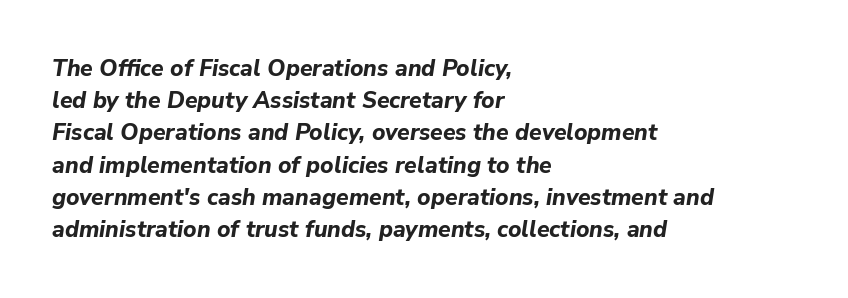
Q: Is the text bold? A: Yes.
Q: Is the text italic (slanted)? A: Yes, it leans right by about 9 degrees.
Q: Is the text underlined? A: No.
Q: How is the paragraph aligned? A: Left-aligned.
Q: Is the spacing between letters normal or unusually wide? A: Normal.
Q: Is the spacing between lines tight, normal or loose? A: Normal.
